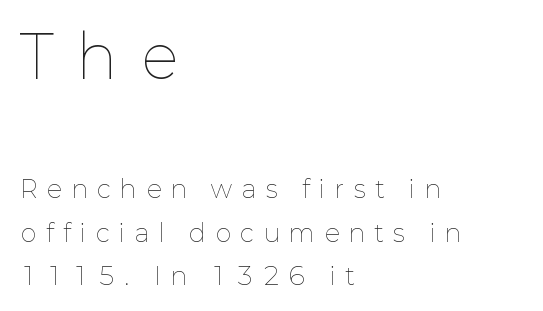
{"italic": "no", "bold": "no", "weight": "thin", "width": "normal", "stroke_contrast": "low", "x_height": "medium", "monospaced": "no", "underline": "no", "align": "left", "line_spacing_ratio": 1.8, "letter_spacing": "wide", "letter_spacing_em": 0.41, "larger_block": "first", "size_ratio": 2.46, "glyph_px": 59}
